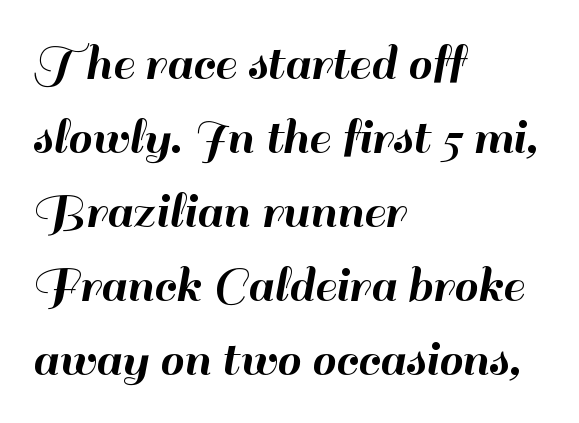
{"serif": "no", "width": "normal", "stroke_contrast": "high", "x_height": "small", "monospaced": "no", "underline": "no", "align": "left", "line_spacing": "normal", "line_spacing_ratio": 1.37, "letter_spacing": "normal", "letter_spacing_em": 0.0, "glyph_px": 54}
